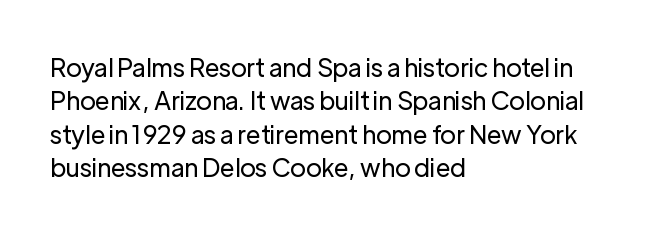
Q: Is the text bold? A: No.
Q: Is the text italic (slanted)? A: No, it is upright.
Q: Is the text underlined? A: No.
Q: How is the paragraph aligned? A: Left-aligned.
Q: Is the spacing between letters normal or unusually wide? A: Normal.
Q: Is the spacing between lines tight, normal or loose? A: Normal.
